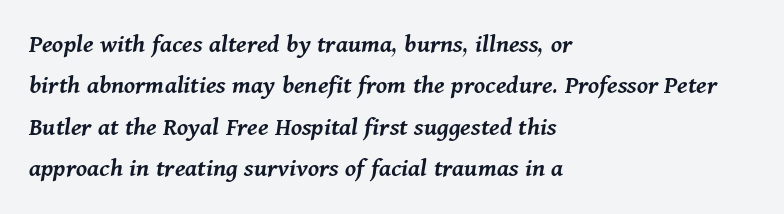
The image shows 27 px text type, italic (leaning right); set left-aligned, normal line spacing (1.53x), normal letter spacing, not underlined.
